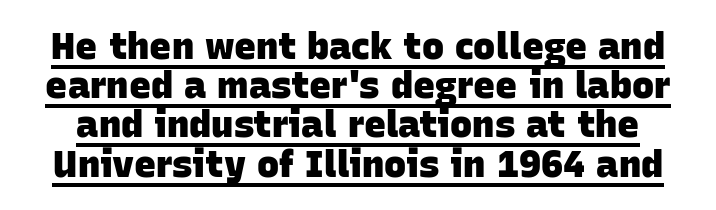
{"serif": "no", "bold": "yes", "weight": "heavy", "width": "normal", "stroke_contrast": "low", "x_height": "large", "monospaced": "no", "underline": "yes", "line_spacing": "tight", "line_spacing_ratio": 1.06, "letter_spacing": "normal", "letter_spacing_em": 0.0, "glyph_px": 37}
